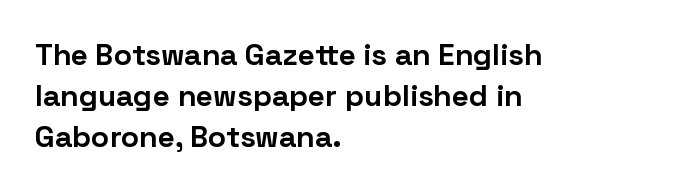
Q: Is the text bold? A: Yes.
Q: Is the text italic (slanted)? A: No, it is upright.
Q: Is the typeface a serif or a sans-serif typeface? A: Sans-serif.
Q: Is the text underlined? A: No.
Q: How is the paragraph aligned? A: Left-aligned.
Q: Is the spacing between letters normal or unusually wide? A: Normal.
Q: Is the spacing between lines tight, normal or loose? A: Normal.
Q: Width (condensed, normal, or wide)? A: Normal.
Q: Stroke contrast? A: Low.
Q: x-height? A: Medium.
Q: Monospaced? A: No.
